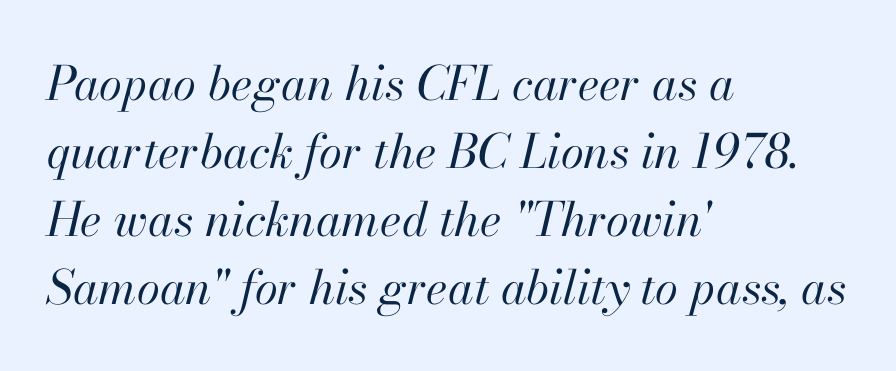
{"italic": "yes", "lean": "right", "slant_degrees": 13, "bold": "no", "weight": "regular", "width": "normal", "stroke_contrast": "high", "x_height": "small", "monospaced": "no", "underline": "no", "align": "left", "line_spacing": "normal", "line_spacing_ratio": 1.45, "letter_spacing": "normal", "letter_spacing_em": 0.0, "glyph_px": 47}
